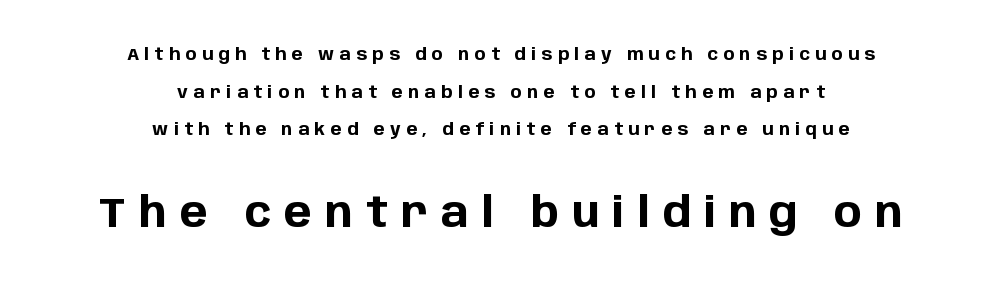
{"serif": "no", "italic": "no", "bold": "yes", "weight": "bold", "width": "normal", "stroke_contrast": "low", "x_height": "large", "monospaced": "no", "underline": "no", "align": "center", "line_spacing": "loose", "line_spacing_ratio": 2.22, "letter_spacing": "wide", "letter_spacing_em": 0.31, "larger_block": "second", "size_ratio": 2.47, "glyph_px": 42}
